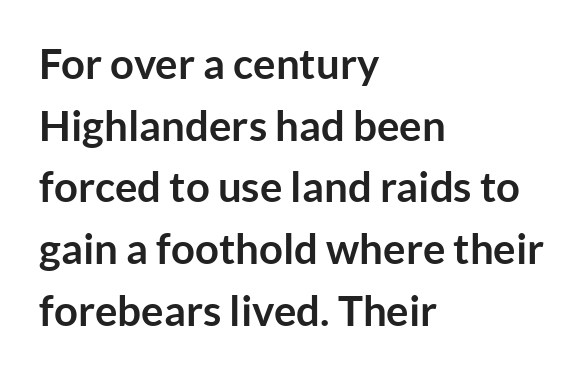
Q: Is the text bold? A: Yes.
Q: Is the text italic (slanted)? A: No, it is upright.
Q: Is the typeface a serif or a sans-serif typeface? A: Sans-serif.
Q: Is the text underlined? A: No.
Q: How is the paragraph aligned? A: Left-aligned.
Q: Is the spacing between letters normal or unusually wide? A: Normal.
Q: Is the spacing between lines tight, normal or loose? A: Normal.
Q: Width (condensed, normal, or wide)? A: Normal.
Q: Stroke contrast? A: Low.
Q: x-height? A: Medium.
Q: Monospaced? A: No.
